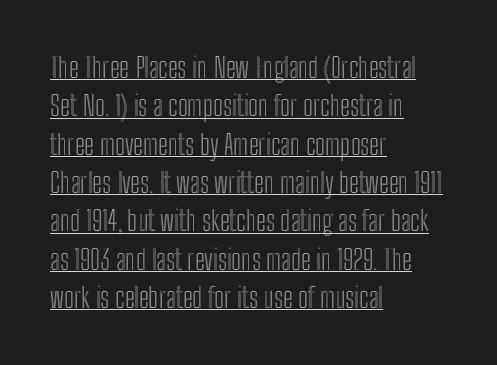
The passage is arranged the way most books set body copy — flush left. Note the varied advance widths — an 'i' is clearly narrower than an 'm'. Somebody hit Ctrl+U on this one — the words are underlined. This sample uses an upright cut, with every glyph sitting square on the baseline. Quick note: interline space is typical.
